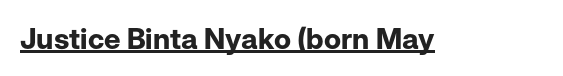
A roman cut, with each character standing at attention. Look at the tracking — it's just the regular setting, nothing added. Note the varied advance widths — an 'i' is clearly narrower than an 'm'. The characters look thick and weighty, a clear bold.
